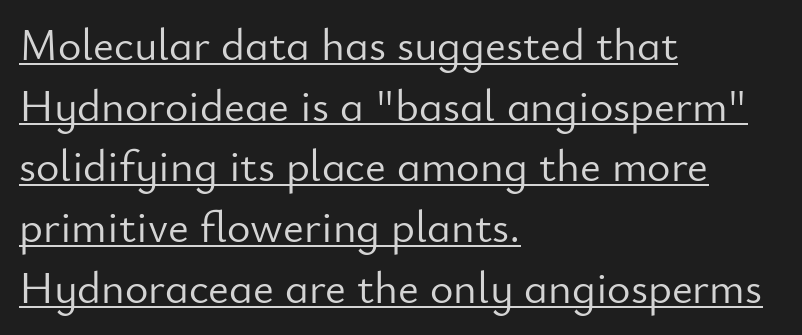
The ragged edge is on the right, which tells us the setting is flush left. If you measured baseline to baseline, you'd find a middling distance. Style check: upright. Descenders here cross a horizontal rule under the line. The letterforms sit shoulder to shoulder at normal distance.
